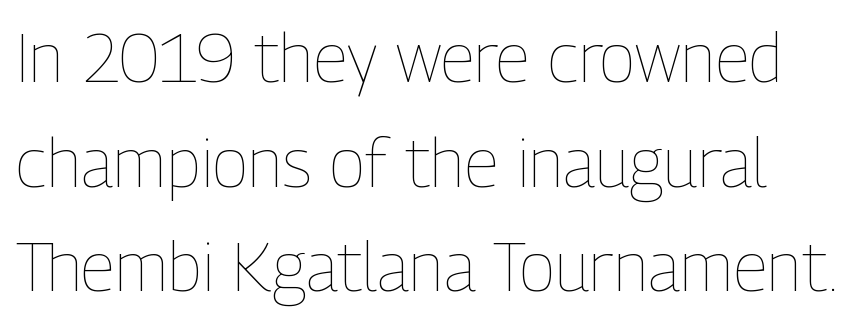
The horizontal fit of the characters is conventional and even. Rule under the text: the space is simply empty. Is this a fixed-width face? No — the glyphs have proportional, varying widths. Stroke mass is kept to a normal reading level or below.
